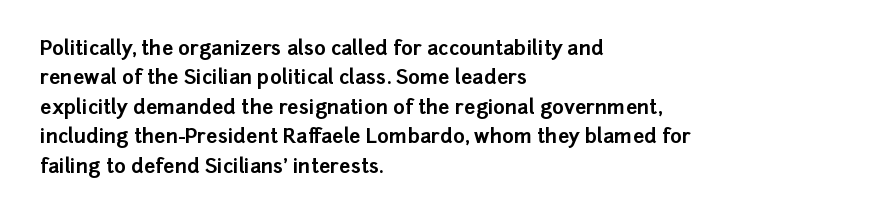
The image shows 20 px bold type, upright; set left-aligned, normal line spacing (1.47x), normal letter spacing, not underlined.
